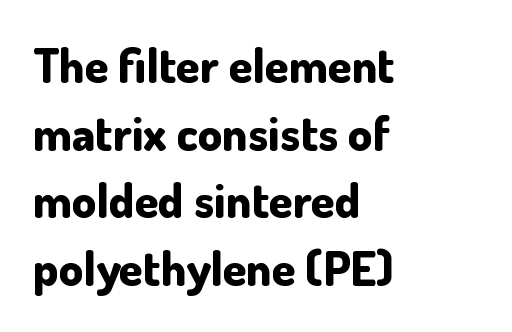
Q: Is the text bold? A: Yes.
Q: Is the text italic (slanted)? A: No, it is upright.
Q: Is the typeface a serif or a sans-serif typeface? A: Sans-serif.
Q: Is the text underlined? A: No.
Q: How is the paragraph aligned? A: Left-aligned.
Q: Is the spacing between letters normal or unusually wide? A: Normal.
Q: Is the spacing between lines tight, normal or loose? A: Normal.
Q: Width (condensed, normal, or wide)? A: Normal.
Q: Stroke contrast? A: Low.
Q: x-height? A: Small.
Q: Monospaced? A: No.
